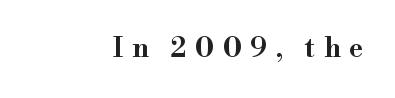
Compared with typical body copy, the letter spacing here is much looser. The baseline area is clear. Posture: straight, roman, zero tilt.
